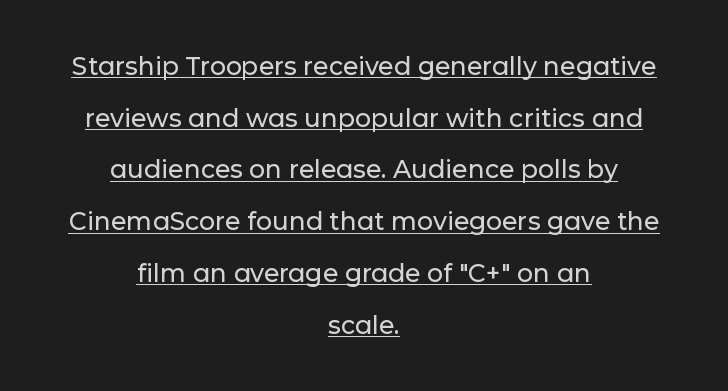
Where is the straight margin? There isn't one; the lines are centered. Students, note that the glyphs here touch the page at normal intervals. The designer dialed line spacing up above the default. Posture: upright roman.
